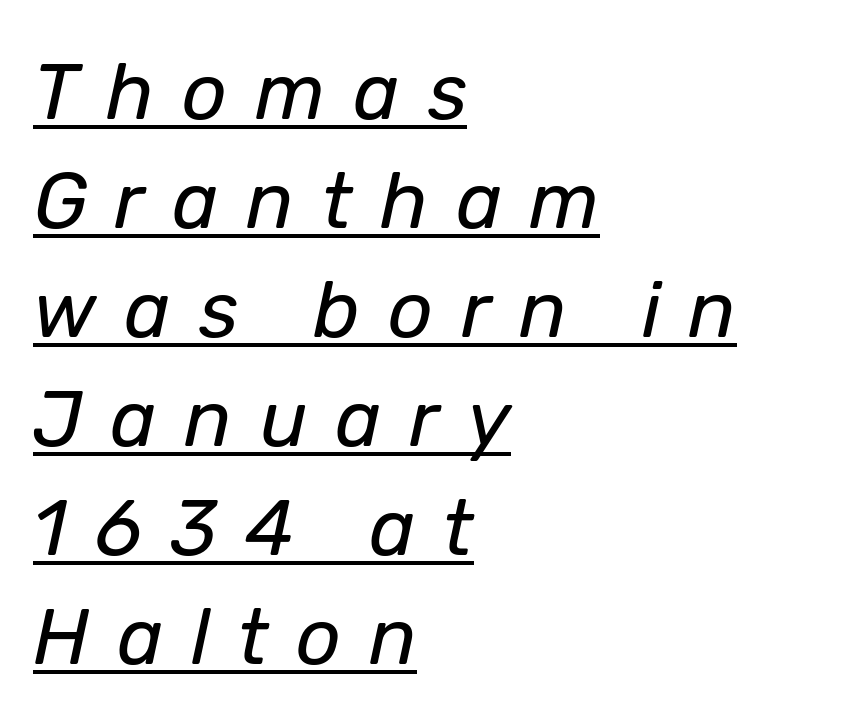
The image shows 79 px regular-weight type, italic (leaning right); set left-aligned, normal line spacing (1.38x), unusually wide letter spacing (+0.35 em), underlined; low stroke contrast and a medium x-height.
